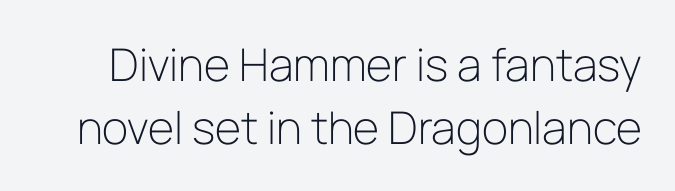
{"serif": "no", "italic": "no", "bold": "no", "weight": "light", "width": "normal", "stroke_contrast": "low", "x_height": "medium", "monospaced": "no", "underline": "no", "line_spacing": "normal", "line_spacing_ratio": 1.4, "letter_spacing": "normal", "letter_spacing_em": 0.0, "glyph_px": 45}
